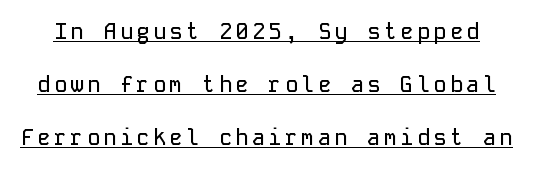
{"italic": "no", "underline": "yes", "line_spacing": "loose", "line_spacing_ratio": 2.4, "glyph_px": 22}
